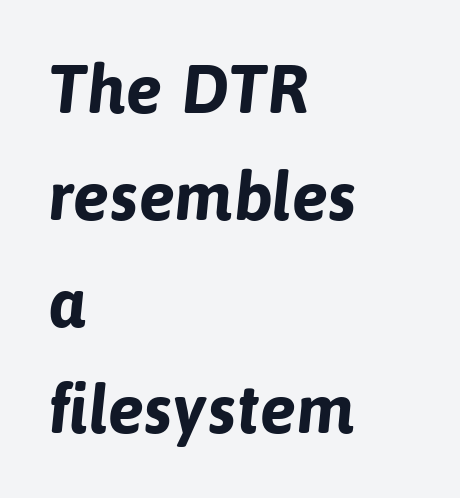
Q: Is the text bold? A: Yes.
Q: Is the typeface a serif or a sans-serif typeface? A: Sans-serif.
Q: Is the text underlined? A: No.
Q: How is the paragraph aligned? A: Left-aligned.
Q: Is the spacing between letters normal or unusually wide? A: Normal.
Q: Is the spacing between lines tight, normal or loose? A: Normal.
Q: Width (condensed, normal, or wide)? A: Normal.
Q: Stroke contrast? A: Low.
Q: x-height? A: Medium.
Q: Monospaced? A: No.
